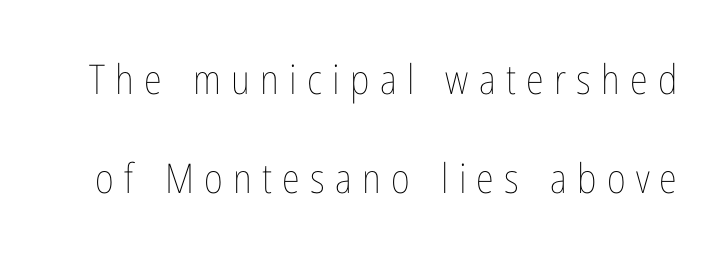
Q: Is the text bold? A: No.
Q: Is the text italic (slanted)? A: No, it is upright.
Q: Is the text underlined? A: No.
Q: Is the spacing between letters normal or unusually wide? A: Unusually wide.
Q: Is the spacing between lines tight, normal or loose? A: Loose.
Q: Width (condensed, normal, or wide)? A: Condensed.
Q: Stroke contrast? A: Low.
Q: x-height? A: Medium.
Q: Monospaced? A: No.
